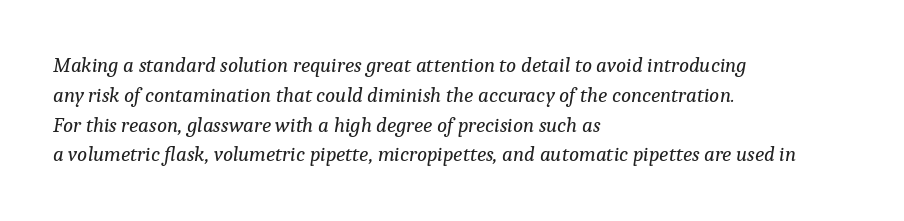
{"italic": "yes", "lean": "right", "slant_degrees": 9, "bold": "no", "underline": "no", "align": "left", "line_spacing": "normal", "line_spacing_ratio": 1.42, "letter_spacing": "normal", "letter_spacing_em": 0.0, "glyph_px": 21}
